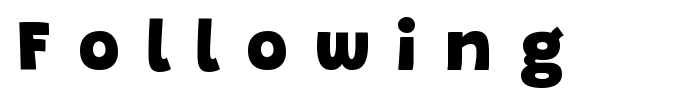
The image shows 72 px heavy sans-serif type; set unusually wide letter spacing (+0.37 em), not underlined; low stroke contrast and a large x-height.
